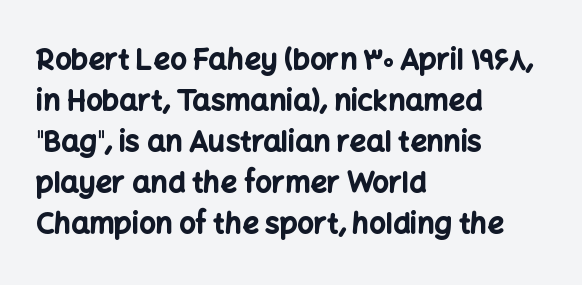
Q: Is the text bold? A: Yes.
Q: Is the text italic (slanted)? A: No, it is upright.
Q: Is the typeface a serif or a sans-serif typeface? A: Sans-serif.
Q: Is the text underlined? A: No.
Q: How is the paragraph aligned? A: Left-aligned.
Q: Is the spacing between letters normal or unusually wide? A: Normal.
Q: Is the spacing between lines tight, normal or loose? A: Normal.
Q: Width (condensed, normal, or wide)? A: Normal.
Q: Stroke contrast? A: Low.
Q: x-height? A: Medium.
Q: Monospaced? A: No.
